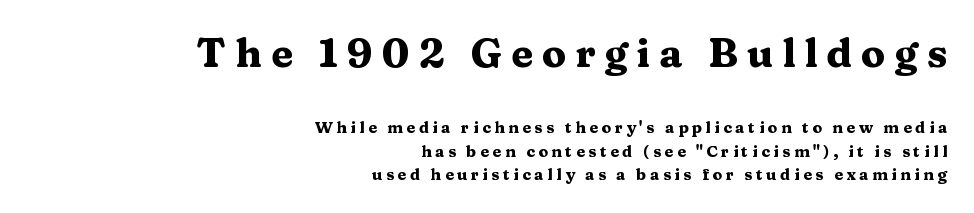
The image shows 40 px heavy, wide serif type, upright; set right-aligned, normal line spacing (1.46x), unusually wide letter spacing (+0.22 em), not underlined; the first (top) block is 2.5x larger; medium stroke contrast and a medium x-height.
